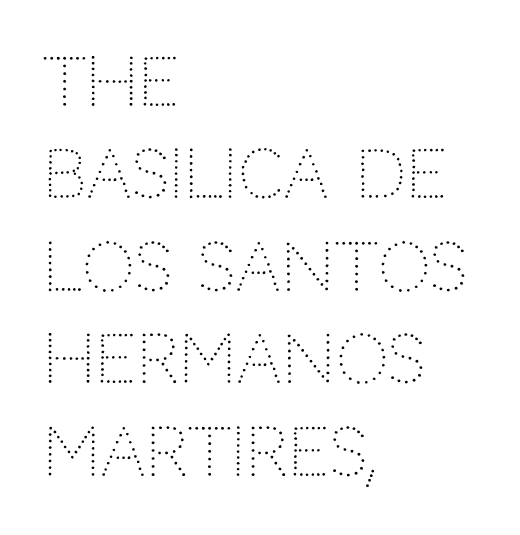
{"serif": "no", "italic": "no", "bold": "no", "weight": "light", "width": "normal", "stroke_contrast": "low", "x_height": "large", "monospaced": "no", "underline": "no", "align": "left", "line_spacing": "normal", "line_spacing_ratio": 1.4, "letter_spacing": "normal", "letter_spacing_em": 0.0, "glyph_px": 66}
